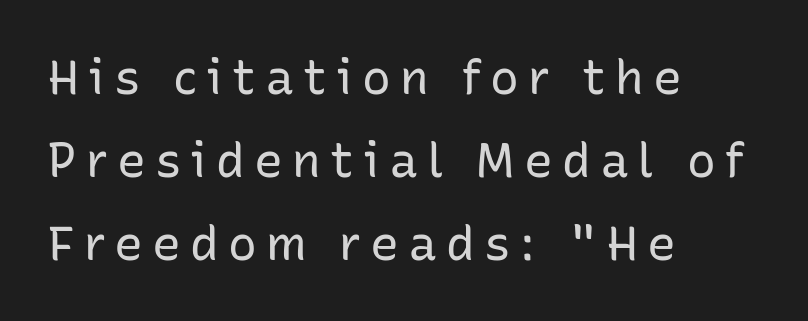
The image shows 48 px regular-weight sans-serif type, upright; set left-aligned, line spacing 1.73x, not underlined; low stroke contrast and a medium x-height.
